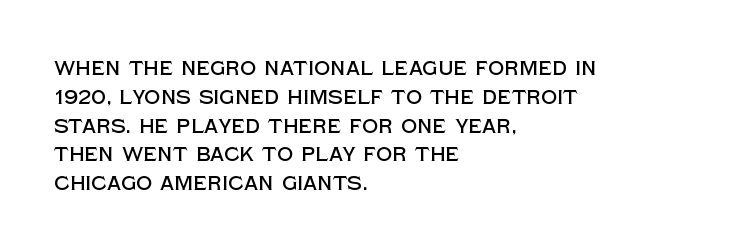
Q: Is the text italic (slanted)? A: No, it is upright.
Q: Is the text underlined? A: No.
Q: How is the paragraph aligned? A: Left-aligned.
Q: Is the spacing between letters normal or unusually wide? A: Normal.
Q: Is the spacing between lines tight, normal or loose? A: Normal.
